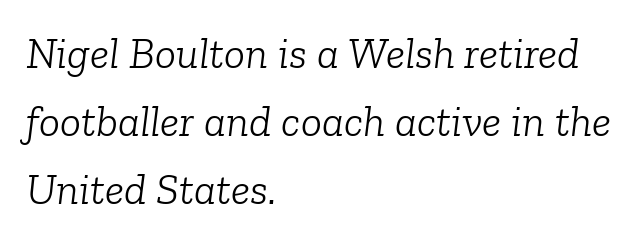
Q: Is the text bold? A: No.
Q: Is the text italic (slanted)? A: Yes, it leans right by about 6 degrees.
Q: Is the typeface a serif or a sans-serif typeface? A: Serif.
Q: Is the text underlined? A: No.
Q: How is the paragraph aligned? A: Left-aligned.
Q: Is the spacing between letters normal or unusually wide? A: Normal.
Q: Is the spacing between lines tight, normal or loose? A: Normal.
Q: Width (condensed, normal, or wide)? A: Normal.
Q: Stroke contrast? A: Low.
Q: x-height? A: Medium.
Q: Monospaced? A: No.
